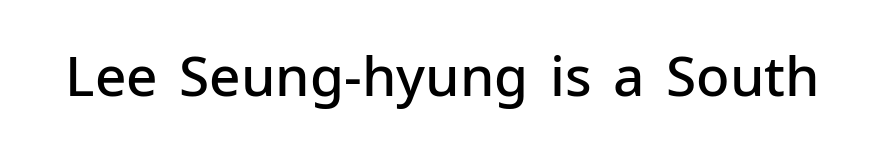
{"serif": "no", "italic": "no", "bold": "semi", "weight": "semibold", "width": "normal", "stroke_contrast": "low", "x_height": "medium", "monospaced": "no", "underline": "no", "letter_spacing": "normal", "letter_spacing_em": 0.0, "glyph_px": 55}
